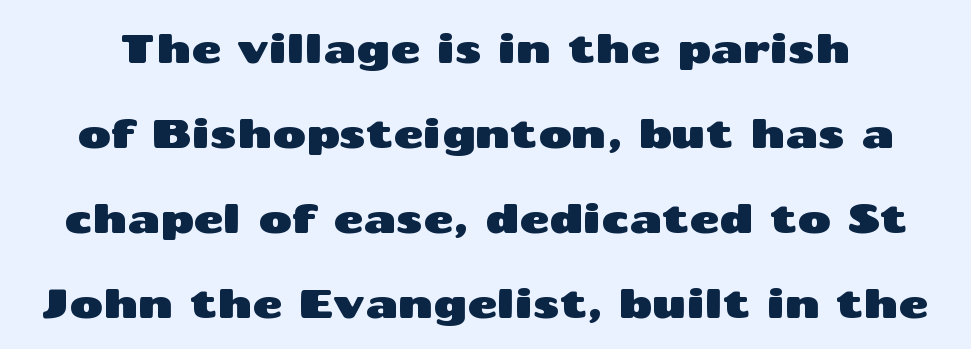
The passage shown has conventional tracking throughout. Horizontal bands of white between lines are thick stripes. Check where the strokes stop: nothing finishes them off — pure sans. Proportional: the letters do not fall into vertical columns. Underlining? Definitely not there.
